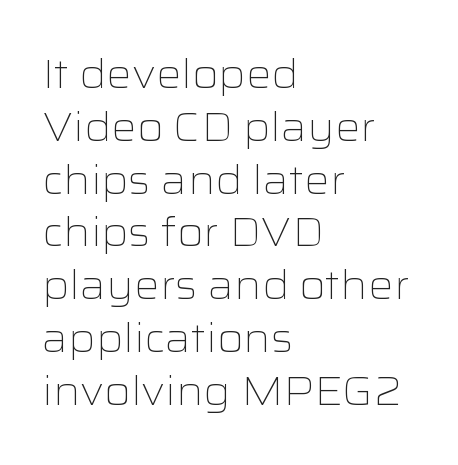
{"serif": "no", "italic": "no", "bold": "no", "weight": "light", "width": "wide", "stroke_contrast": "low", "x_height": "medium", "monospaced": "no", "underline": "no", "align": "left", "line_spacing": "normal", "line_spacing_ratio": 1.32, "letter_spacing": "normal", "letter_spacing_em": 0.0, "glyph_px": 40}
